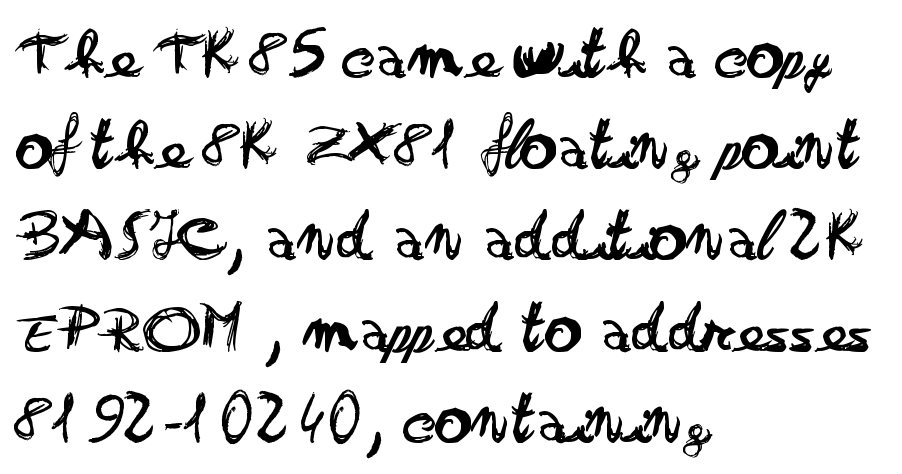
Q: Is the text bold? A: No.
Q: Is the text italic (slanted)? A: No, it is upright.
Q: Is the typeface a serif or a sans-serif typeface? A: Sans-serif.
Q: Is the text underlined? A: No.
Q: How is the paragraph aligned? A: Left-aligned.
Q: Is the spacing between letters normal or unusually wide? A: Normal.
Q: Is the spacing between lines tight, normal or loose? A: Normal.
Q: Width (condensed, normal, or wide)? A: Wide.
Q: Stroke contrast? A: Low.
Q: x-height? A: Small.
Q: Monospaced? A: No.
